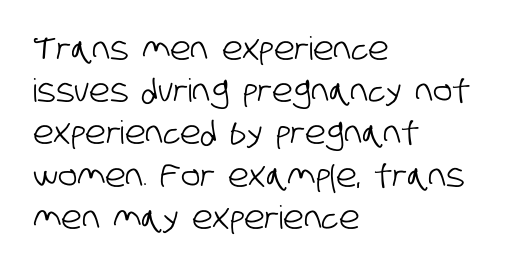
Q: Is the typeface a serif or a sans-serif typeface? A: Sans-serif.
Q: Is the text underlined? A: No.
Q: How is the paragraph aligned? A: Left-aligned.
Q: Is the spacing between letters normal or unusually wide? A: Normal.
Q: Is the spacing between lines tight, normal or loose? A: Normal.
Q: Width (condensed, normal, or wide)? A: Condensed.
Q: Stroke contrast? A: Low.
Q: x-height? A: Large.
Q: Monospaced? A: No.
